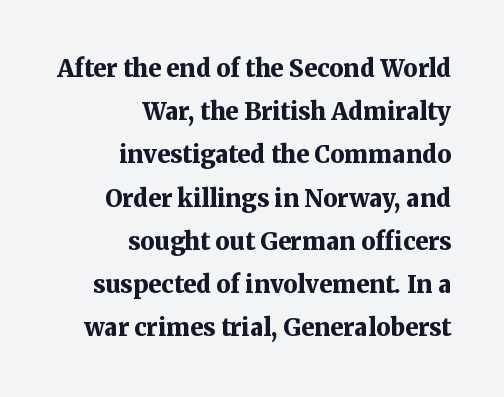
The image shows 24 px bold type, upright; set right-aligned, line spacing 1.8x, normal letter spacing, not underlined.
